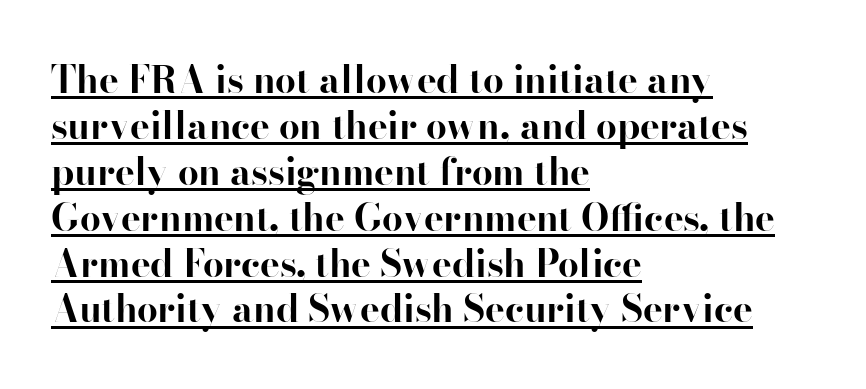
The lettering is marked with a stroke running underneath it. The lines in this sample share a left origin and differ only in where they stop. This rendering leaves character spacing at its baseline value. A typesetter would call this proportional, since set widths differ per character. Vertical strokes here are truly vertical.
